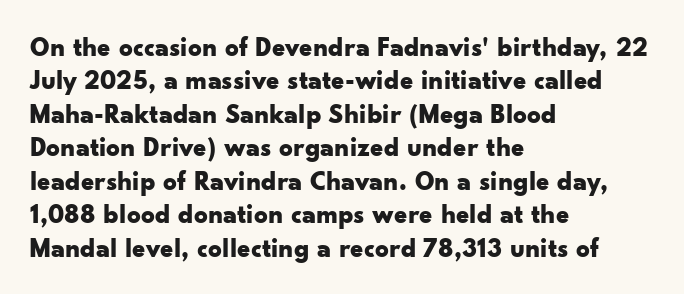
There is no visible air inserted between adjacent glyphs. Compared with a centered layout, this one pins lines to the left instead. The strokes are fattened all the way to bold. A typesetter would mark this as roman, not italic. The words here are not underlined.
